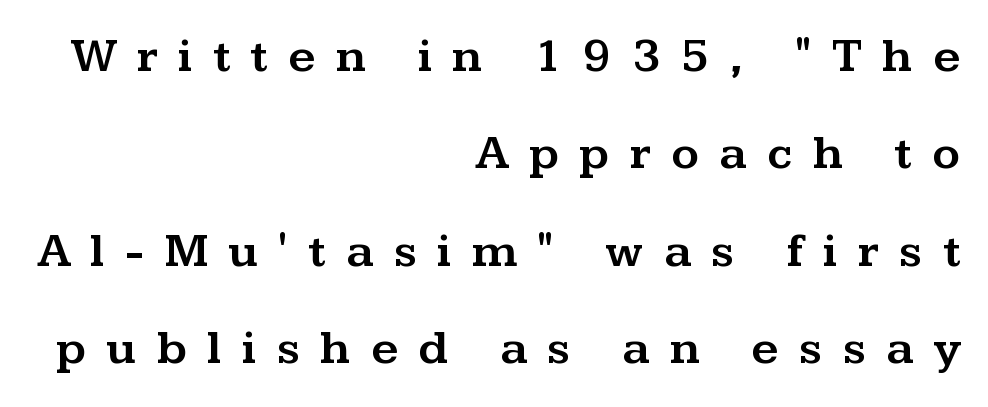
{"serif": "yes", "italic": "no", "width": "wide", "stroke_contrast": "medium", "x_height": "medium", "monospaced": "no", "underline": "no", "align": "right", "line_spacing": "loose", "line_spacing_ratio": 2.03, "letter_spacing": "wide", "letter_spacing_em": 0.42, "glyph_px": 48}
